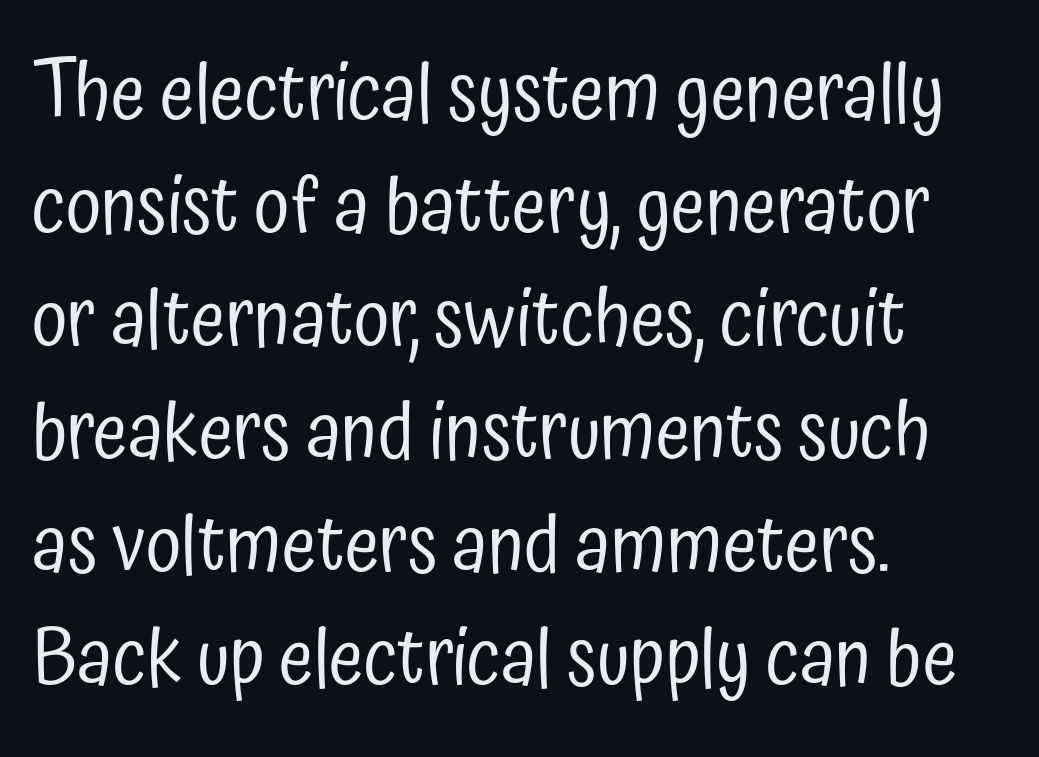
{"serif": "no", "italic": "no", "bold": "no", "weight": "regular", "width": "condensed", "stroke_contrast": "low", "x_height": "medium", "monospaced": "no", "underline": "no", "align": "left", "line_spacing": "normal", "line_spacing_ratio": 1.43, "letter_spacing": "normal", "letter_spacing_em": 0.0, "glyph_px": 79}
